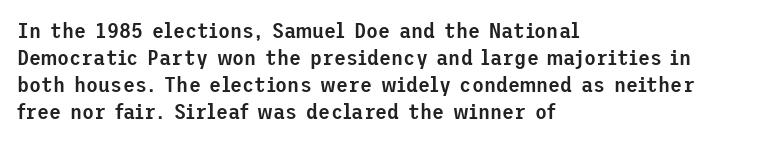
{"italic": "no", "bold": "semi", "underline": "no", "align": "left", "line_spacing_ratio": 1.22, "letter_spacing": "normal", "letter_spacing_em": 0.0, "glyph_px": 22}
